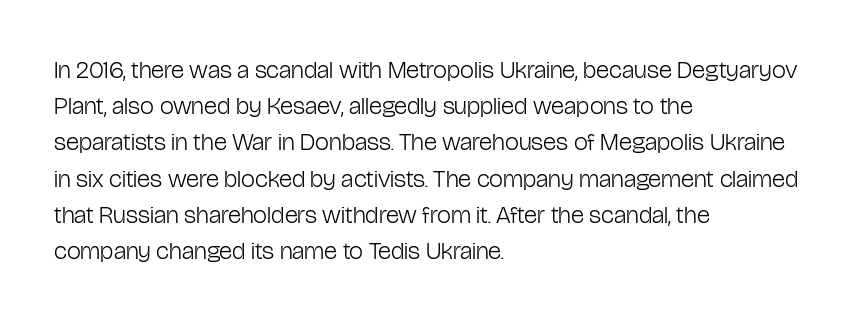
The image shows 25 px text type, upright; set left-aligned, normal line spacing (1.45x), normal letter spacing, not underlined.
